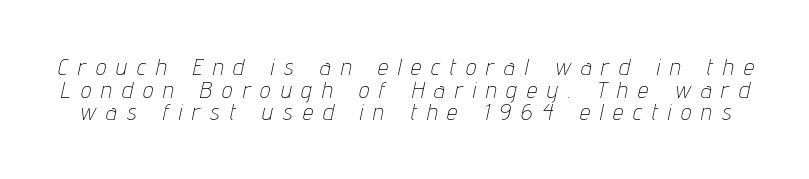
Just letters on the line, the space beneath them empty. Whoever set this chose condensed vertical rhythm over breathing room. The letterforms stand isolated, each surrounded by extra space. Observe the lean: these are italic letterforms.
